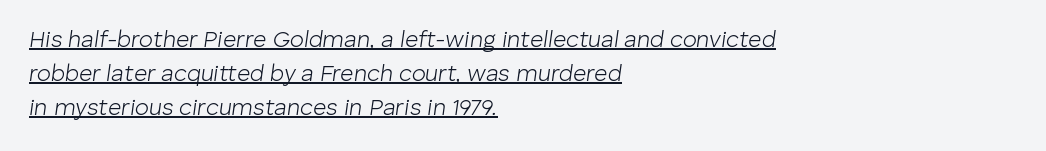
{"italic": "yes", "lean": "right", "slant_degrees": 8, "bold": "no", "underline": "yes", "align": "left", "line_spacing": "normal", "line_spacing_ratio": 1.48, "letter_spacing": "normal", "letter_spacing_em": 0.0, "glyph_px": 23}
